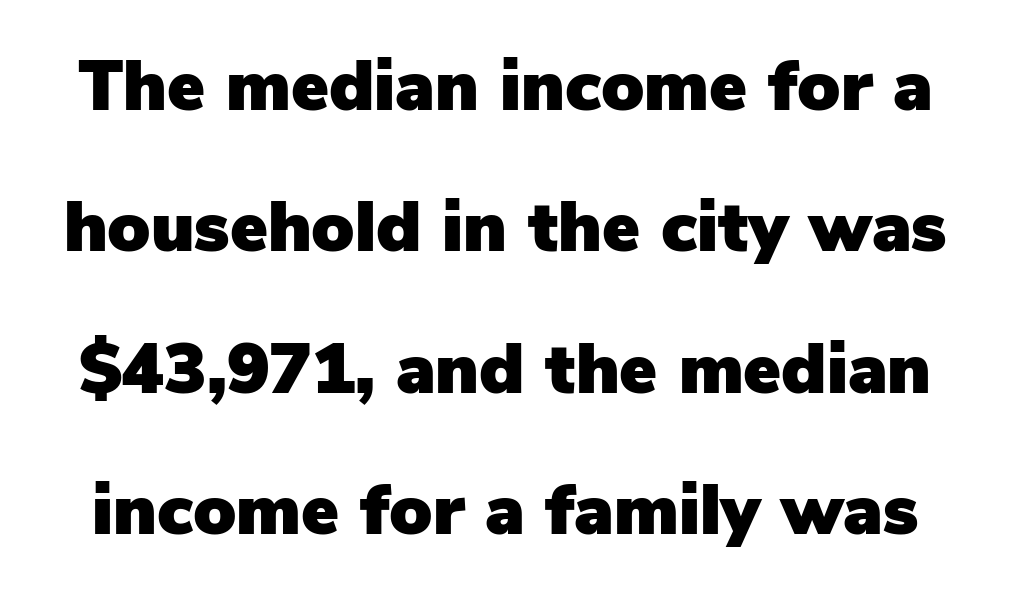
Q: Is the text italic (slanted)? A: No, it is upright.
Q: Is the typeface a serif or a sans-serif typeface? A: Sans-serif.
Q: Is the text underlined? A: No.
Q: Is the spacing between letters normal or unusually wide? A: Normal.
Q: Is the spacing between lines tight, normal or loose? A: Loose.
Q: Width (condensed, normal, or wide)? A: Normal.
Q: Stroke contrast? A: Low.
Q: x-height? A: Medium.
Q: Monospaced? A: No.
